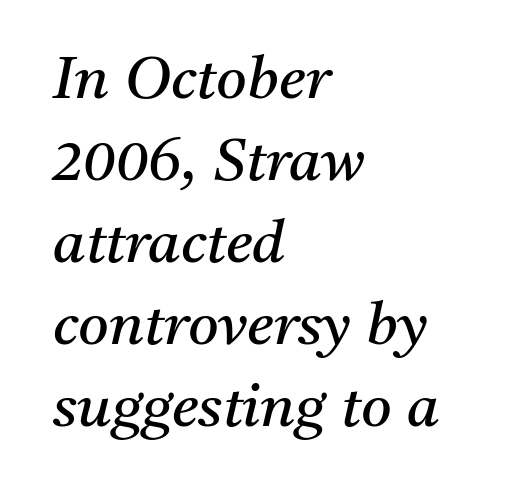
This sample uses plain, unmodified letter spacing. Little horizontal feet cap the strokes, marking this as serif type. Alignment: flush left. Does the lettering tilt? It does — this is italic.
